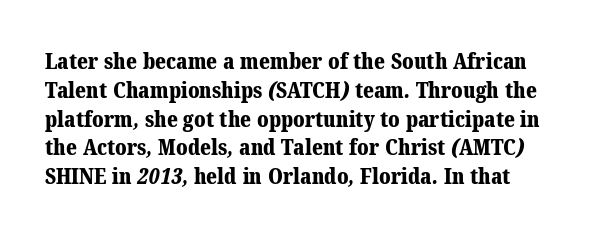
Decoration check: the copy has no underline. The face used here is rendered with its standard letterfit. Thick stems and heavy bowls — unmistakably bold. The passage shown stacks its lines at a standard gap.
